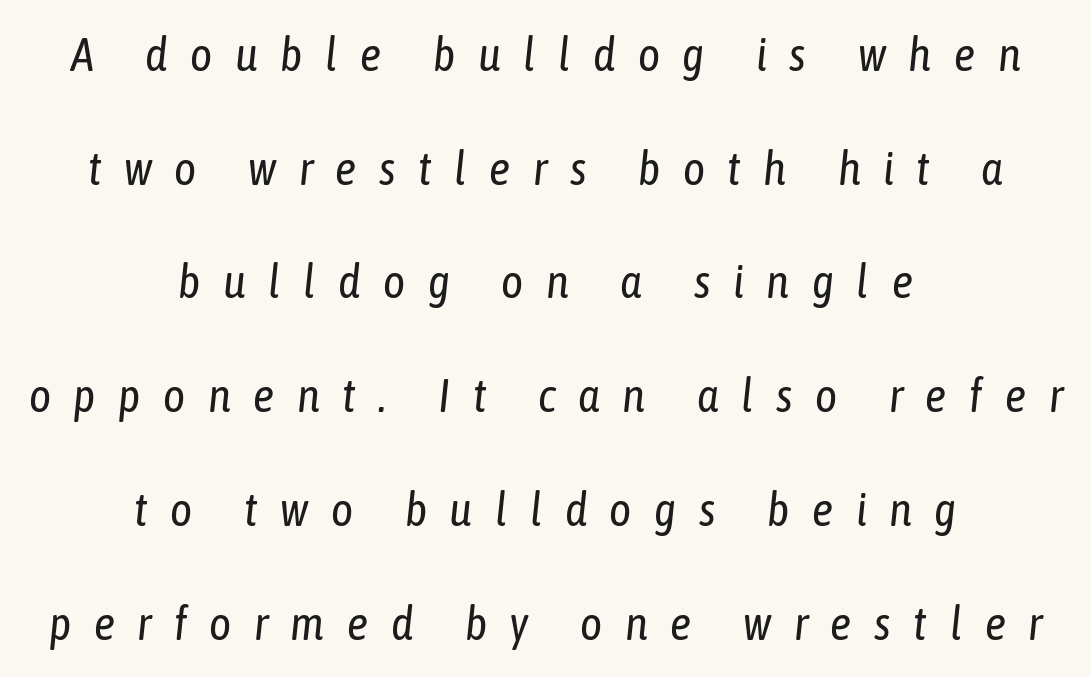
The image shows 47 px regular-weight, condensed type, italic (leaning right); set centered, loose line spacing (2.42x), unusually wide letter spacing (+0.48 em), not underlined; low stroke contrast and a medium x-height.
